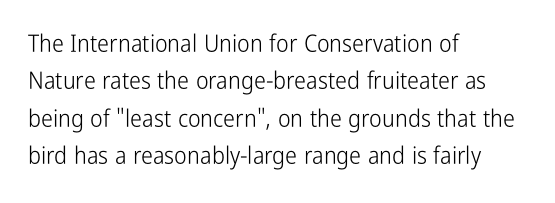
The image shows 24 px text type, upright; set left-aligned, normal line spacing (1.56x), normal letter spacing, not underlined.
